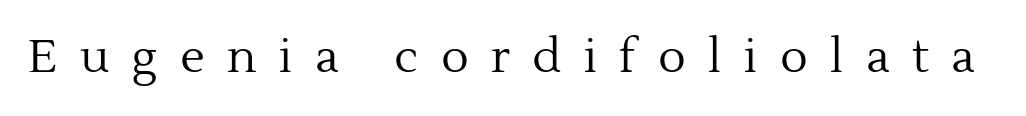
The image shows 46 px regular-weight serif type, upright; set unusually wide letter spacing (+0.49 em), not underlined; a medium x-height.
